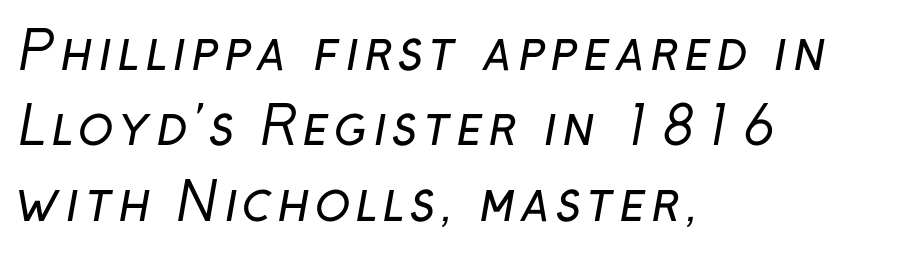
The image shows 52 px regular-weight sans-serif type; set left-aligned, normal line spacing (1.45x), not underlined; low stroke contrast and a medium x-height.
